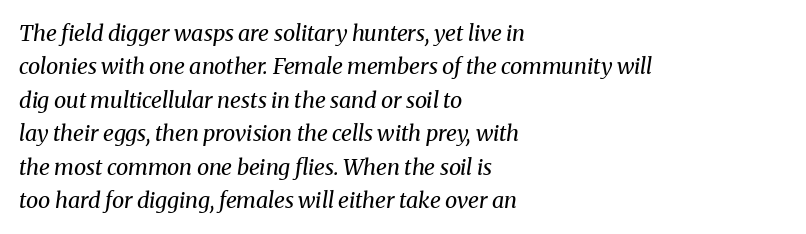
Q: Is the text bold? A: No.
Q: Is the text italic (slanted)? A: Yes, it leans right by about 8 degrees.
Q: Is the text underlined? A: No.
Q: How is the paragraph aligned? A: Left-aligned.
Q: Is the spacing between letters normal or unusually wide? A: Normal.
Q: Is the spacing between lines tight, normal or loose? A: Normal.
